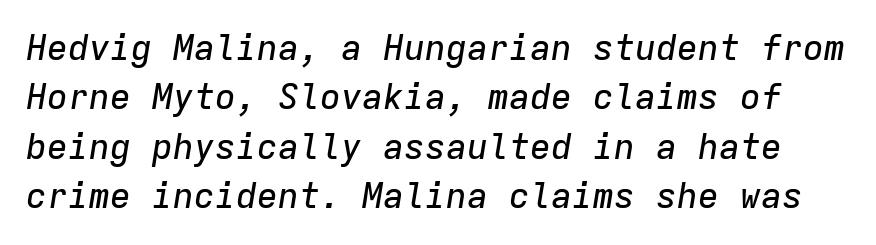
{"italic": "yes", "lean": "right", "slant_degrees": 9, "width": "normal", "stroke_contrast": "low", "x_height": "medium", "monospaced": "yes", "underline": "no", "line_spacing": "normal", "line_spacing_ratio": 1.41, "letter_spacing": "normal", "letter_spacing_em": 0.0, "glyph_px": 35}
